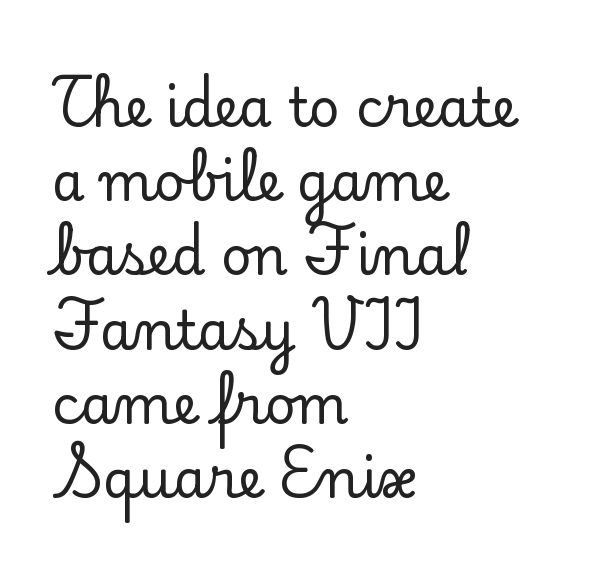
{"serif": "yes", "italic": "no", "width": "normal", "stroke_contrast": "low", "x_height": "small", "monospaced": "no", "underline": "no", "align": "left", "line_spacing": "normal", "line_spacing_ratio": 1.4, "letter_spacing": "normal", "letter_spacing_em": 0.0, "glyph_px": 53}
